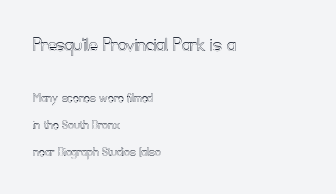
Which chunk is bigger? The first one — the top block dwarfs the bottom. The face used here is rendered with its standard letterfit. Style check: upright. Regarding leading, the lines here are spaced well apart. This rendering features lettering with no underline. Is the block centered? No — it sits flush against the left margin.
